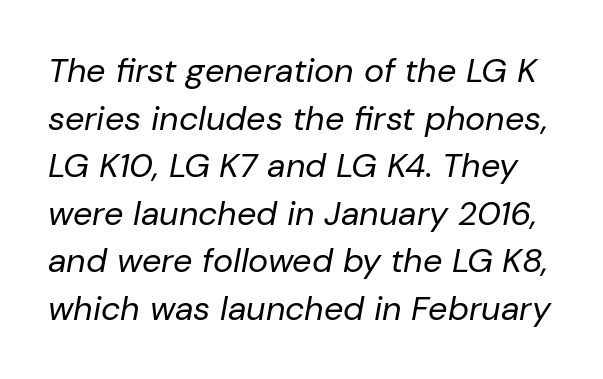
The face looks like a standard text weight, possibly lighter. Only glyphs here, with clear space below each row. The specimen reads as italic at a glance. Looks like regular typesetting: each glyph gets only the width it needs. The gaps between neighbouring characters are ordinary and unremarkable. If you measured baseline to baseline, you'd find a middling distance.
